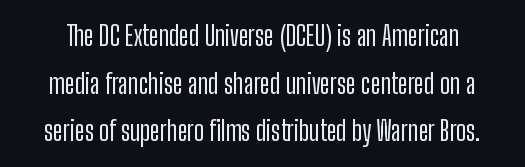
{"italic": "no", "underline": "no", "line_spacing_ratio": 1.76, "letter_spacing": "normal", "letter_spacing_em": 0.0, "glyph_px": 27}
